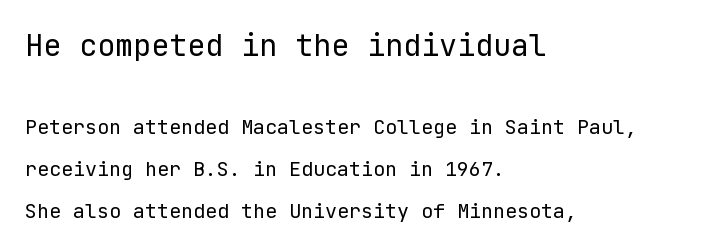
{"serif": "no", "italic": "no", "bold": "no", "weight": "regular", "width": "normal", "stroke_contrast": "low", "x_height": "medium", "underline": "no", "align": "left", "line_spacing": "loose", "line_spacing_ratio": 2.12, "letter_spacing": "normal", "letter_spacing_em": 0.0, "larger_block": "first", "size_ratio": 1.5, "glyph_px": 30}
